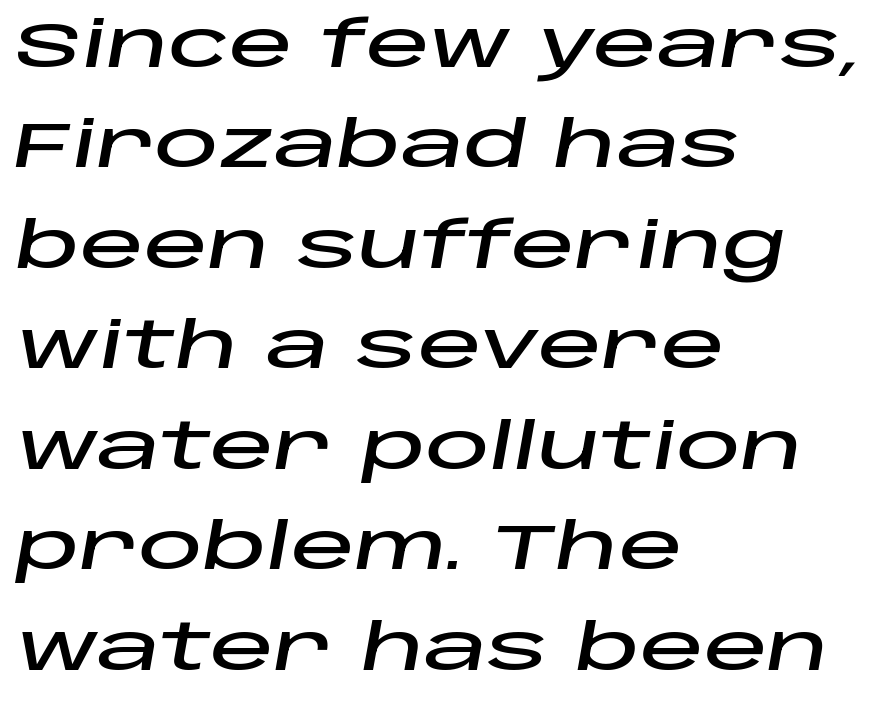
Clear beneath every line of the passage. The face used here has a pronounced slope to its letters. Line spacing here is normal. Think of a printed novel: that variable character pitch is what you see here. Students, note that the glyphs here touch the page at normal intervals.
